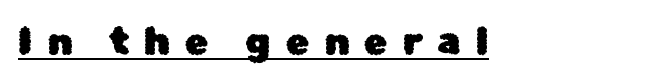
This rendering employs a face without finishing strokes, i.e., a sans-serif. Students, note that the glyphs here are deliberately spaced far apart. Note the varied advance widths — an 'i' is clearly narrower than an 'm'. The specimen reads as upright at a glance.
